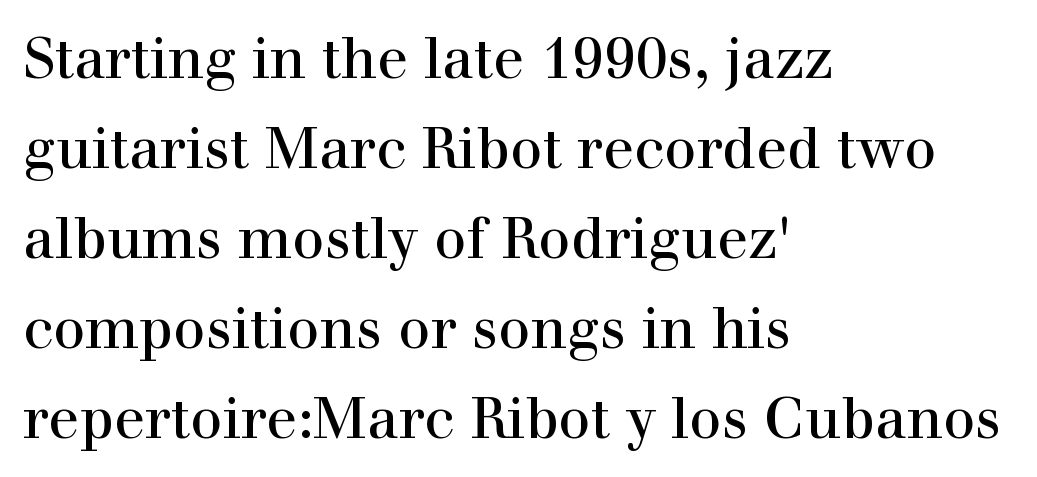
The image shows 57 px serif type, upright; set left-aligned, normal line spacing (1.58x), normal letter spacing, not underlined; a medium x-height.
